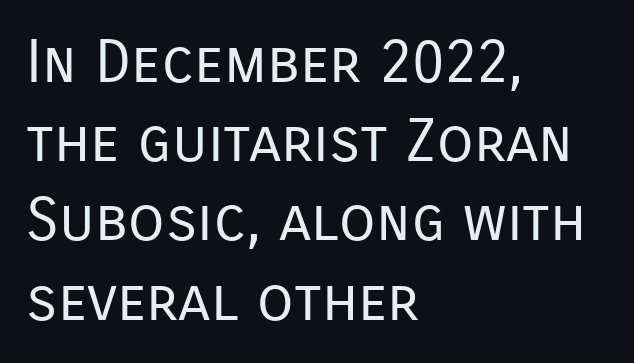
Weight: in the light-to-regular range. Each word holds together tightly as a unit, with standard inter-letter gaps. The text block is weighted toward the left margin, trailing off unevenly rightward. Quick note: not italic, upright.
